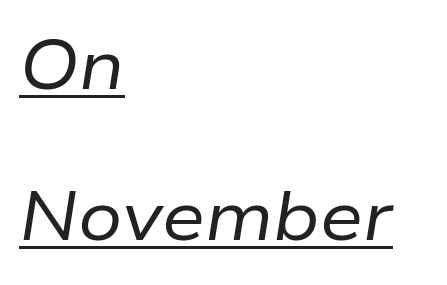
Q: Is the text bold? A: No.
Q: Is the text italic (slanted)? A: Yes, it leans right by about 9 degrees.
Q: Is the text underlined? A: Yes.
Q: How is the paragraph aligned? A: Left-aligned.
Q: Is the spacing between letters normal or unusually wide? A: Normal.
Q: Is the spacing between lines tight, normal or loose? A: Loose.
Q: Width (condensed, normal, or wide)? A: Normal.
Q: Stroke contrast? A: Low.
Q: x-height? A: Medium.
Q: Monospaced? A: No.
